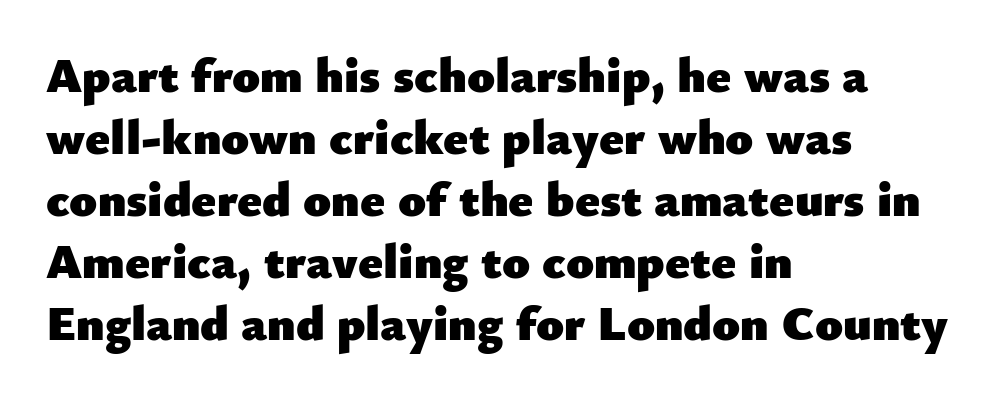
This rendering employs a face without finishing strokes, i.e., a sans-serif. Notice how the stems are strictly vertical — no italics here. Letters rest on an invisible, unmarked baseline. The setting favours the left margin, as ordinary paragraphs usually do.
